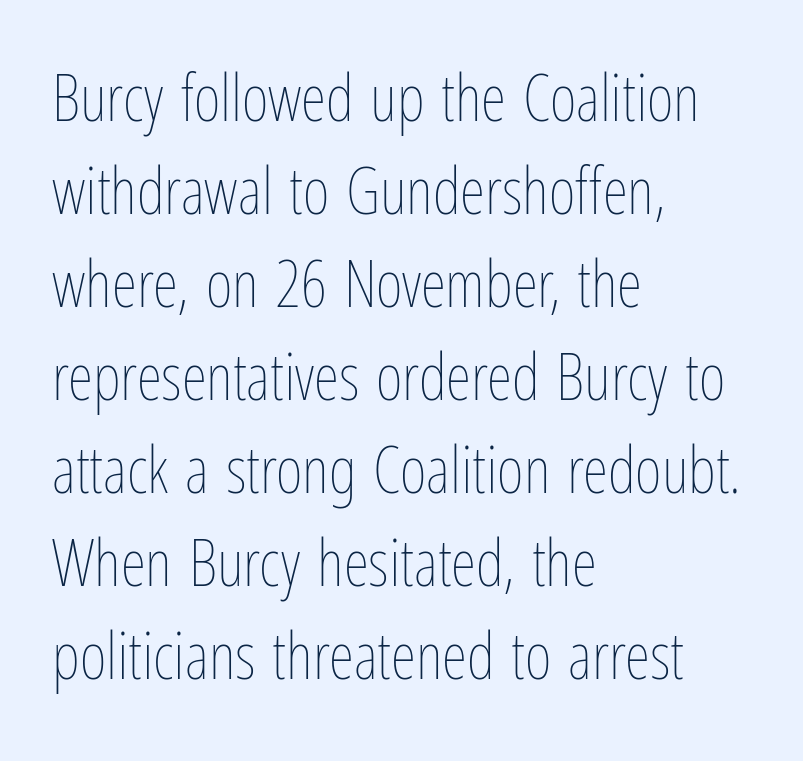
{"italic": "no", "bold": "no", "weight": "thin", "width": "condensed", "stroke_contrast": "low", "x_height": "medium", "monospaced": "no", "underline": "no", "align": "left", "line_spacing": "normal", "line_spacing_ratio": 1.43, "letter_spacing": "normal", "letter_spacing_em": 0.0, "glyph_px": 65}
